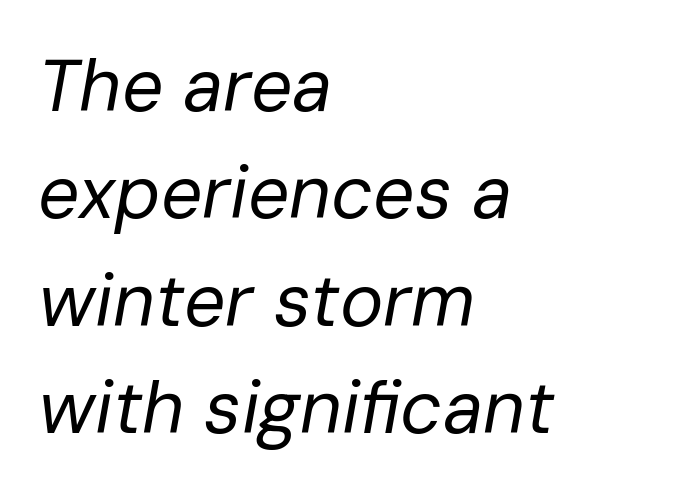
Q: Is the text bold? A: No.
Q: Is the text italic (slanted)? A: Yes, it leans right by about 10 degrees.
Q: Is the text underlined? A: No.
Q: How is the paragraph aligned? A: Left-aligned.
Q: Is the spacing between letters normal or unusually wide? A: Normal.
Q: Is the spacing between lines tight, normal or loose? A: Normal.
Q: Width (condensed, normal, or wide)? A: Normal.
Q: Stroke contrast? A: Low.
Q: x-height? A: Medium.
Q: Monospaced? A: No.
